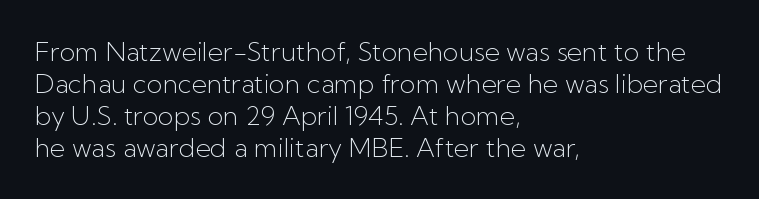
The image shows 26 px text type, upright; set left-aligned, line spacing 1.23x, normal letter spacing, not underlined.
